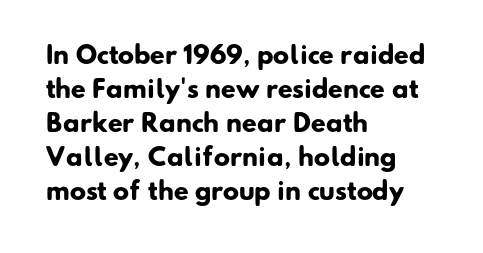
Look at the tracking — it's just the regular setting, nothing added. Weight: bold. Where is the straight margin? On the left. Successive baselines arrive at the customary interval.
